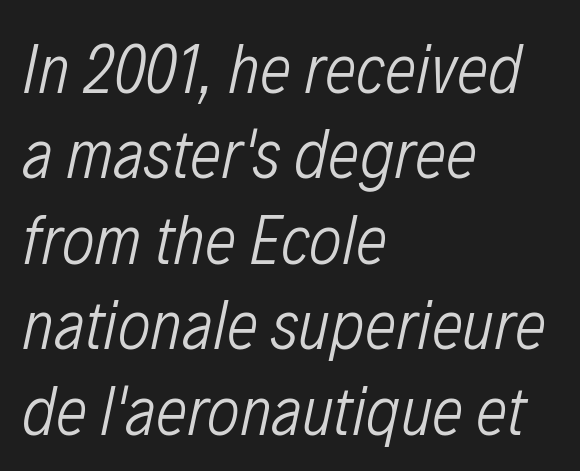
{"italic": "yes", "lean": "right", "slant_degrees": 12, "bold": "no", "weight": "light", "width": "condensed", "stroke_contrast": "low", "x_height": "medium", "monospaced": "no", "underline": "no", "align": "left", "line_spacing_ratio": 1.22, "letter_spacing": "normal", "letter_spacing_em": 0.0, "glyph_px": 70}
